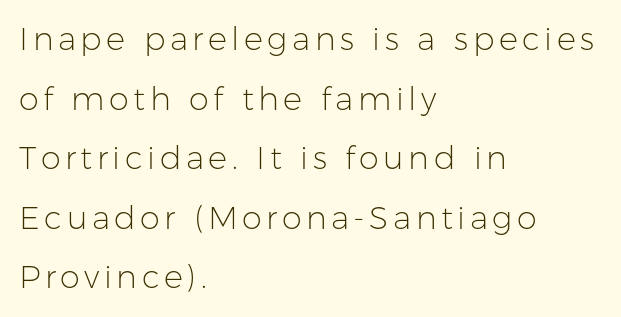
{"serif": "no", "italic": "no", "bold": "no", "weight": "light", "width": "normal", "stroke_contrast": "low", "x_height": "medium", "monospaced": "no", "underline": "no", "align": "left", "line_spacing_ratio": 1.86, "glyph_px": 32}
